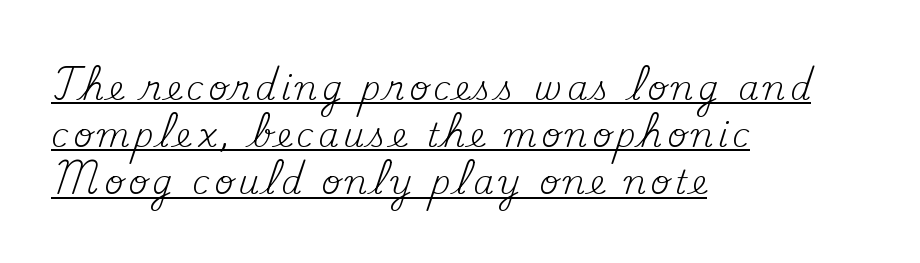
The image shows 33 px regular-weight serif type; set left-aligned, normal line spacing (1.43x), underlined; medium stroke contrast and a small x-height.
